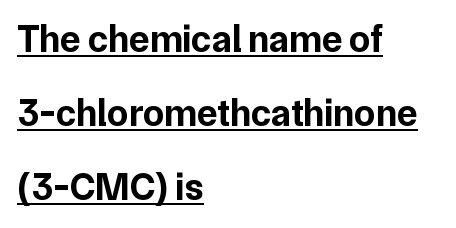
Q: Is the text bold? A: Yes.
Q: Is the text italic (slanted)? A: No, it is upright.
Q: Is the typeface a serif or a sans-serif typeface? A: Sans-serif.
Q: Is the text underlined? A: Yes.
Q: How is the paragraph aligned? A: Left-aligned.
Q: Is the spacing between letters normal or unusually wide? A: Normal.
Q: Is the spacing between lines tight, normal or loose? A: Loose.
Q: Width (condensed, normal, or wide)? A: Normal.
Q: Stroke contrast? A: Low.
Q: x-height? A: Medium.
Q: Monospaced? A: No.
